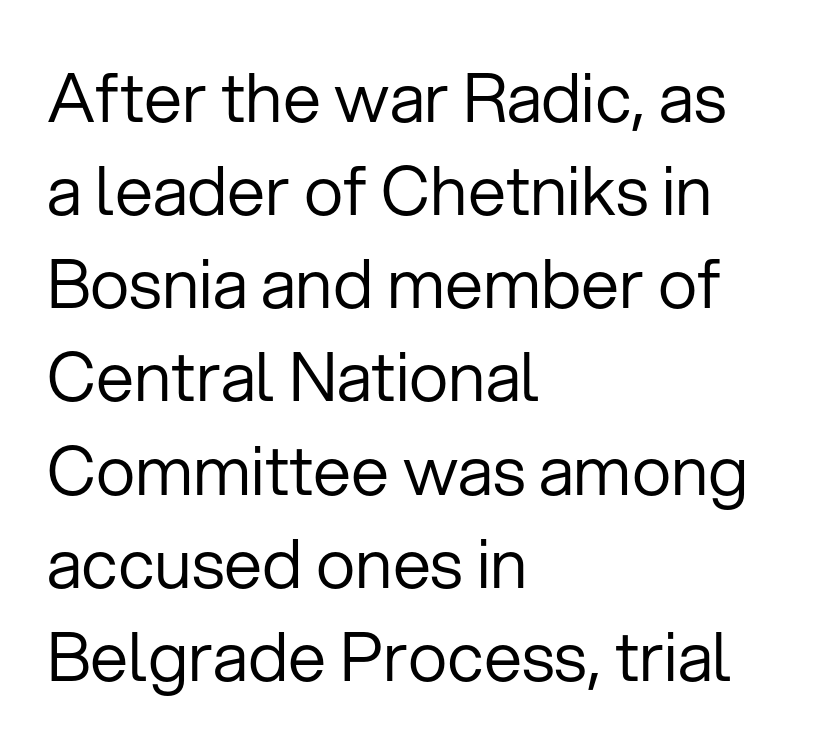
{"serif": "no", "italic": "no", "bold": "no", "weight": "regular", "width": "normal", "stroke_contrast": "low", "x_height": "medium", "monospaced": "no", "underline": "no", "align": "left", "line_spacing": "normal", "line_spacing_ratio": 1.37, "letter_spacing": "normal", "letter_spacing_em": 0.0, "glyph_px": 68}
